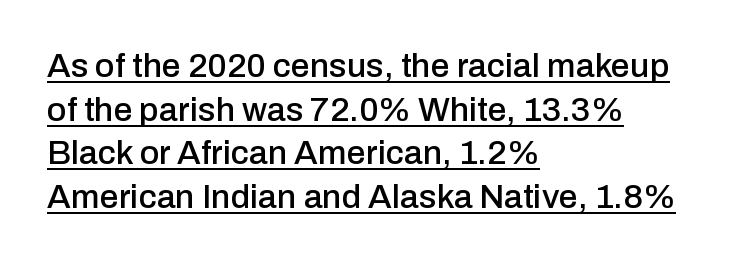
Q: Is the text italic (slanted)? A: No, it is upright.
Q: Is the typeface a serif or a sans-serif typeface? A: Sans-serif.
Q: Is the text underlined? A: Yes.
Q: How is the paragraph aligned? A: Left-aligned.
Q: Is the spacing between letters normal or unusually wide? A: Normal.
Q: Is the spacing between lines tight, normal or loose? A: Normal.
Q: Width (condensed, normal, or wide)? A: Normal.
Q: Stroke contrast? A: Low.
Q: x-height? A: Medium.
Q: Monospaced? A: No.
